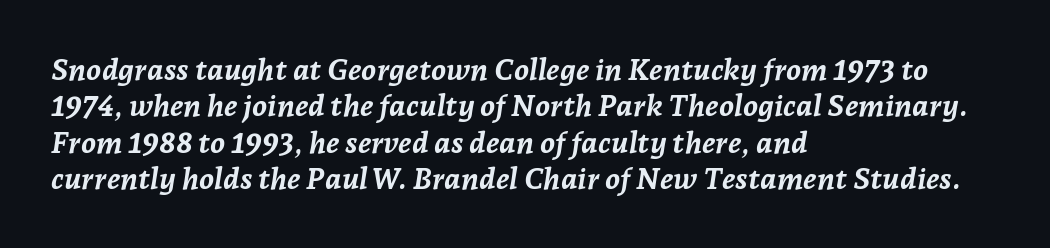
{"italic": "yes", "lean": "right", "slant_degrees": 7, "bold": "yes", "weight": "semibold", "width": "normal", "stroke_contrast": "low", "x_height": "medium", "monospaced": "no", "underline": "no", "align": "left", "line_spacing_ratio": 1.21, "letter_spacing": "normal", "letter_spacing_em": 0.0, "glyph_px": 30}
